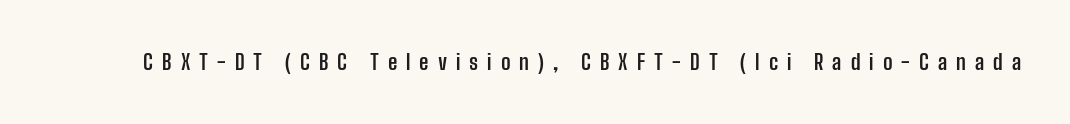
The lettering holds an erect, upright posture throughout. The tracking jumps out immediately: characters are airy and widely separated. Check under the words: just untouched page. Emphasis by weight is at full strength: bold.
